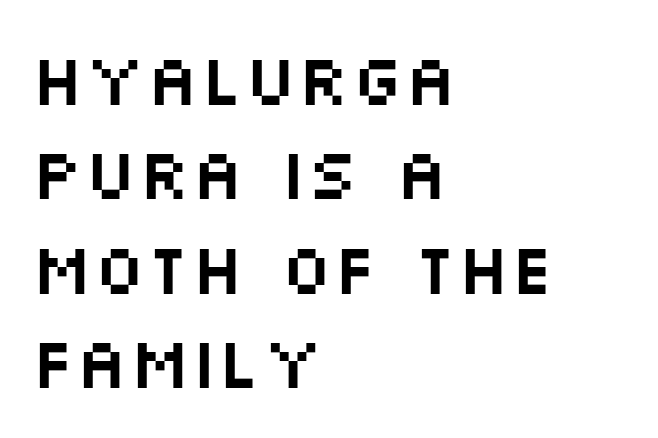
The image shows 71 px wide sans-serif type, upright; set left-aligned, normal line spacing (1.33x), normal letter spacing, not underlined; medium stroke contrast and a large x-height.
